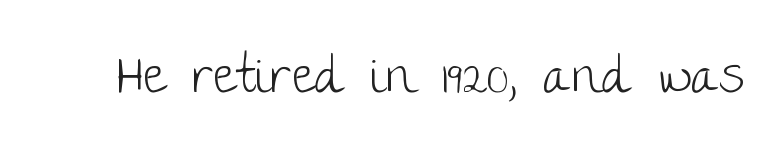
{"serif": "no", "italic": "no", "bold": "no", "weight": "light", "width": "normal", "stroke_contrast": "low", "x_height": "large", "monospaced": "no", "underline": "no", "letter_spacing": "normal", "letter_spacing_em": 0.0, "glyph_px": 51}
